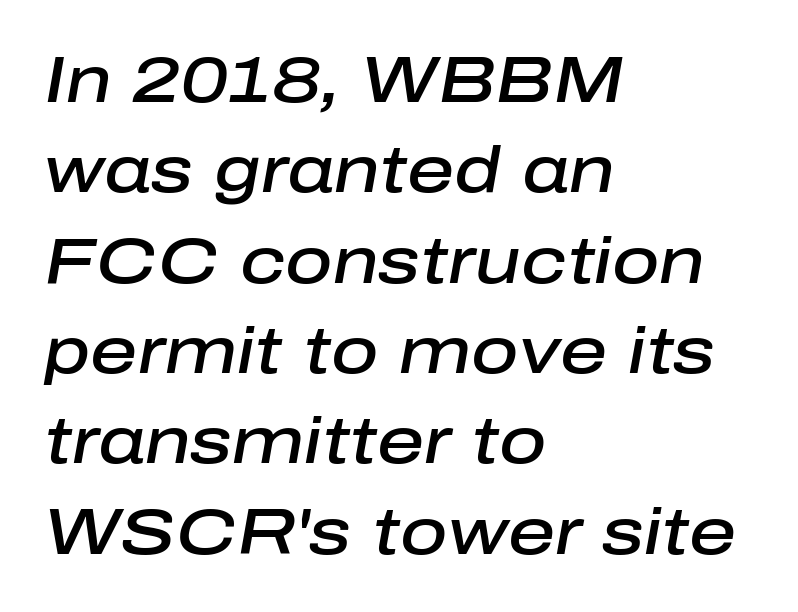
Typeset ragged right — the left edge is the straight one. Weight check: semibold — heavier than regular, not quite bold. Proportional: the letters do not fall into vertical columns. Yep, that's italic — everything's leaning. The designer left line spacing at the default. Does extra space separate the letters? No, they use regular spacing.
